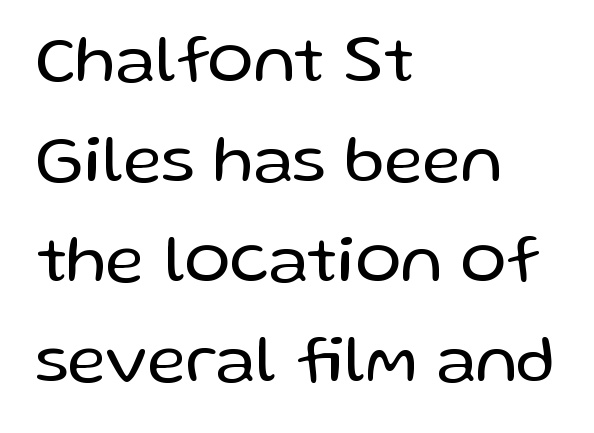
The image shows 68 px regular-weight sans-serif type, upright; set left-aligned, normal line spacing (1.47x), normal letter spacing, not underlined; low stroke contrast and a medium x-height.
